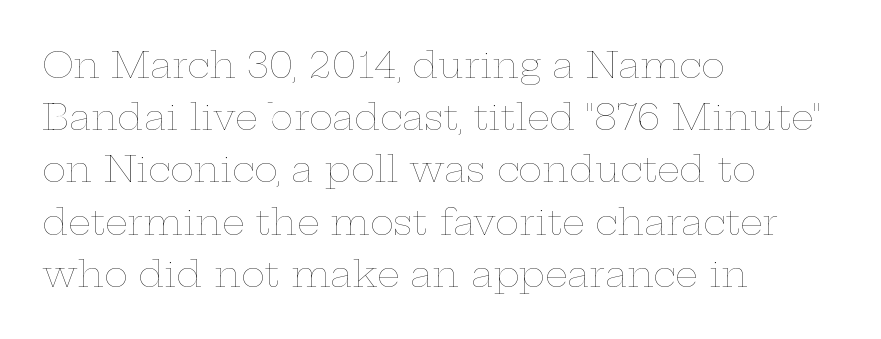
Q: Is the text bold? A: No.
Q: Is the text italic (slanted)? A: No, it is upright.
Q: Is the text underlined? A: No.
Q: How is the paragraph aligned? A: Left-aligned.
Q: Is the spacing between letters normal or unusually wide? A: Normal.
Q: Is the spacing between lines tight, normal or loose? A: Normal.
Q: Width (condensed, normal, or wide)? A: Wide.
Q: Stroke contrast? A: Low.
Q: x-height? A: Medium.
Q: Monospaced? A: No.
